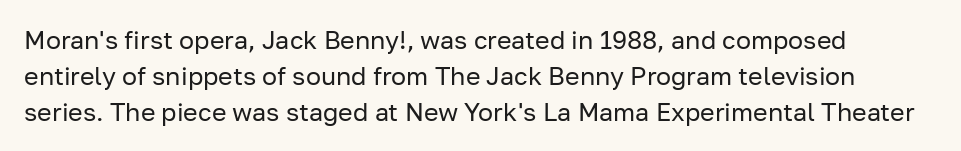
The image shows 25 px text type, upright; set normal line spacing (1.44x), normal letter spacing, not underlined.
